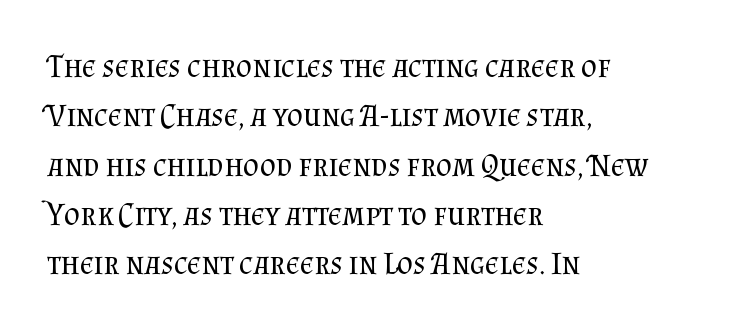
The image shows 31 px regular-weight serif type, upright; set left-aligned, normal line spacing (1.59x), normal letter spacing, not underlined; medium stroke contrast and a small x-height.
